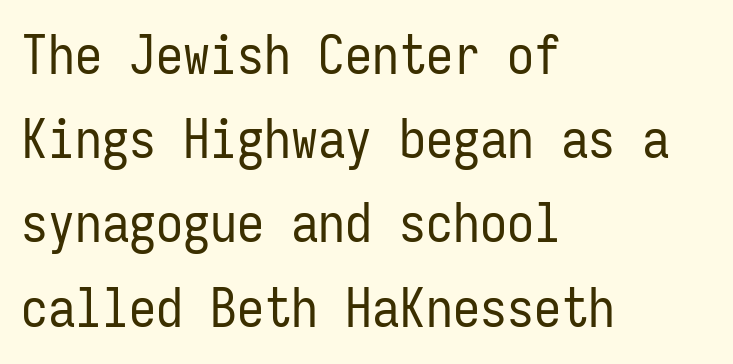
The image shows 54 px regular-weight, condensed sans-serif type, upright, monospaced; set left-aligned, normal line spacing (1.56x), normal letter spacing, not underlined; low stroke contrast and a medium x-height.
